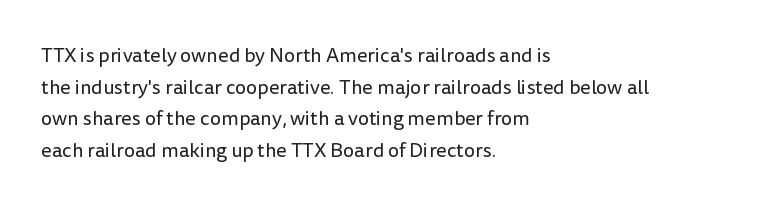
{"italic": "no", "bold": "no", "underline": "no", "align": "left", "line_spacing": "normal", "line_spacing_ratio": 1.58, "letter_spacing": "normal", "letter_spacing_em": 0.0, "glyph_px": 20}
